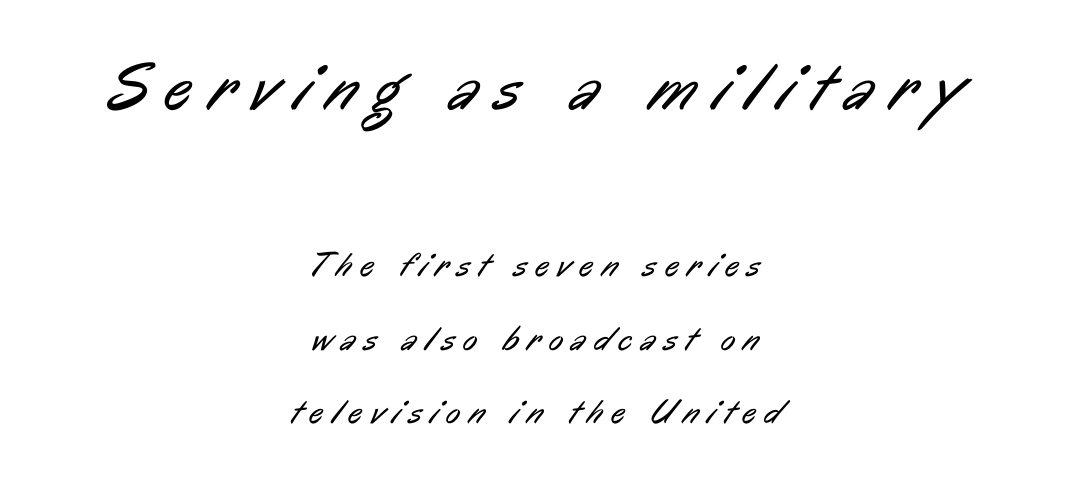
The zone under the glyphs is completely vacant. The letters in the upper block stand taller than those in the block below. Horizontally, the lines are justified to the midpoint only. No letter is thick-stroked: the sample isn't bold. A typesetter would call this proportional, since set widths differ per character. In terms of letterform style, serifs are entirely absent.
